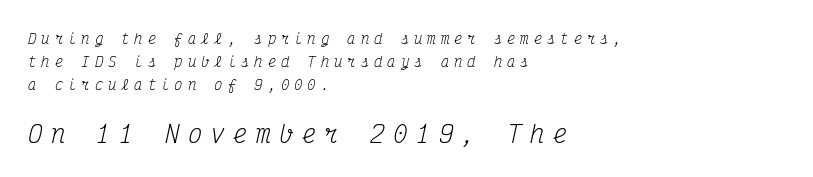
Q: Is the text bold? A: No.
Q: Is the text italic (slanted)? A: Yes, it leans right by about 12 degrees.
Q: Is the text underlined? A: No.
Q: How is the paragraph aligned? A: Left-aligned.
Q: Is the spacing between letters normal or unusually wide? A: Unusually wide.
Q: Is the spacing between lines tight, normal or loose? A: Normal.
Q: Which block of text is set in a larger size, the first (top) or the second (bottom)? A: The second (bottom) one.
